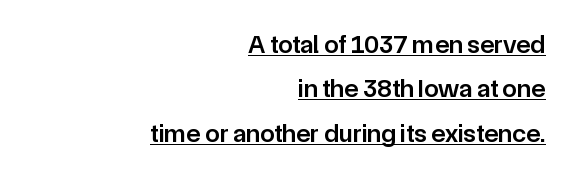
The image shows 26 px text type, upright; set right-aligned, line spacing 1.71x, normal letter spacing, underlined.
